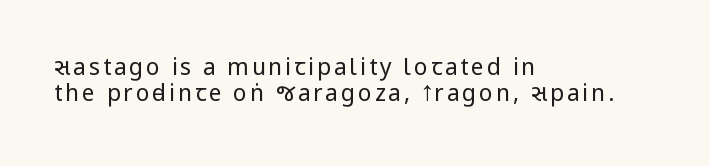
The image shows 23 px text type, upright; set left-aligned, tight line spacing (1.15x), not underlined.
